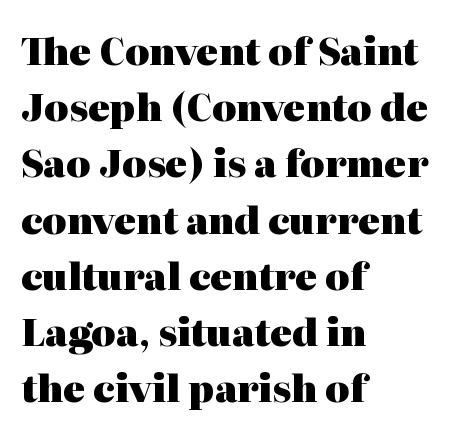
{"serif": "yes", "italic": "no", "bold": "yes", "weight": "heavy", "width": "normal", "stroke_contrast": "high", "x_height": "medium", "monospaced": "no", "underline": "no", "align": "left", "line_spacing": "normal", "line_spacing_ratio": 1.52, "letter_spacing": "normal", "letter_spacing_em": 0.0, "glyph_px": 37}
